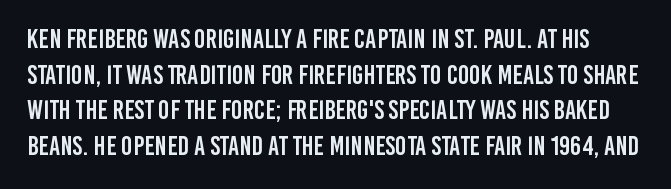
{"italic": "no", "underline": "no", "line_spacing": "normal", "line_spacing_ratio": 1.32, "letter_spacing": "normal", "letter_spacing_em": 0.0, "glyph_px": 27}
